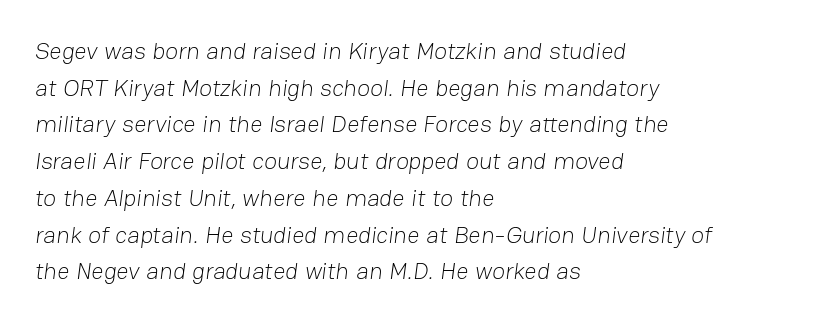
The image shows 24 px text type; set left-aligned, normal line spacing (1.53x), normal letter spacing, not underlined.
